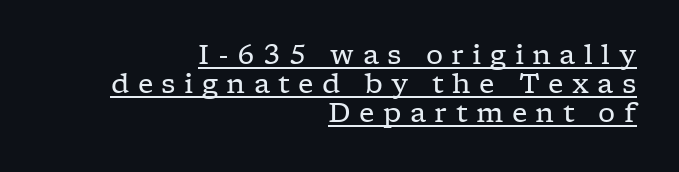
Q: Is the text bold? A: No.
Q: Is the text italic (slanted)? A: No, it is upright.
Q: Is the text underlined? A: Yes.
Q: How is the paragraph aligned? A: Right-aligned.
Q: Is the spacing between letters normal or unusually wide? A: Unusually wide.
Q: Is the spacing between lines tight, normal or loose? A: Tight.
